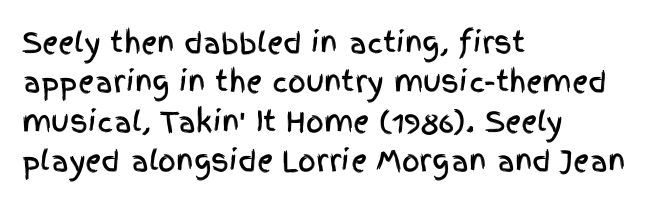
{"serif": "no", "italic": "no", "width": "condensed", "x_height": "large", "monospaced": "no", "underline": "no", "align": "left", "line_spacing": "normal", "line_spacing_ratio": 1.41, "letter_spacing": "normal", "letter_spacing_em": 0.0, "glyph_px": 28}
